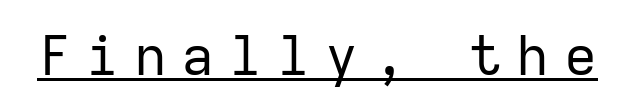
Loose tracking; the words dissolve into strings of separated letters. Monospaced: the letters line up in strict vertical columns. A roman cut, with each character standing at attention. Stem width sits at or under what a default text font uses. This is sans-serif lettering, the kind often seen on screens and signage.
